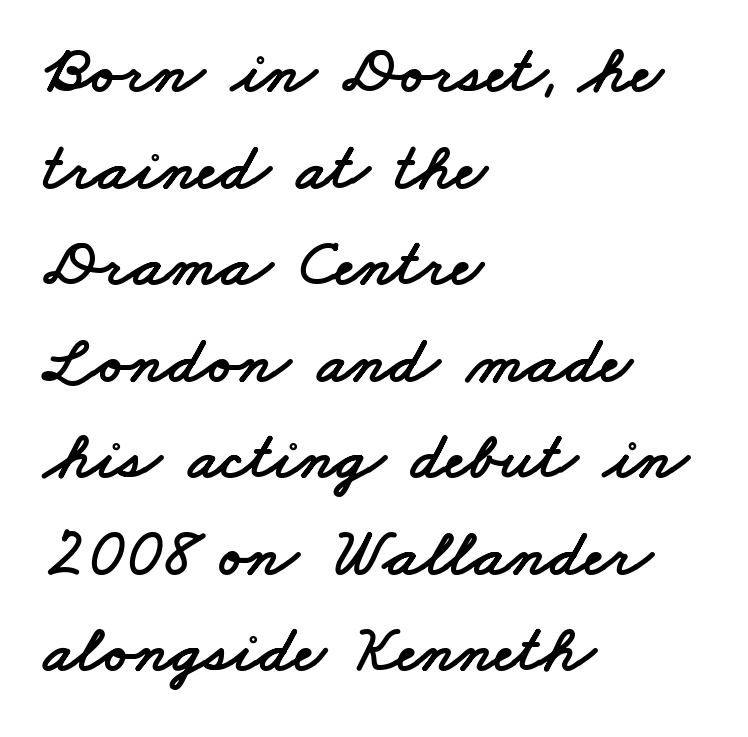
{"serif": "no", "width": "wide", "stroke_contrast": "low", "x_height": "small", "monospaced": "no", "underline": "no", "align": "left", "line_spacing": "normal", "line_spacing_ratio": 1.42, "letter_spacing": "normal", "letter_spacing_em": 0.0, "glyph_px": 68}
